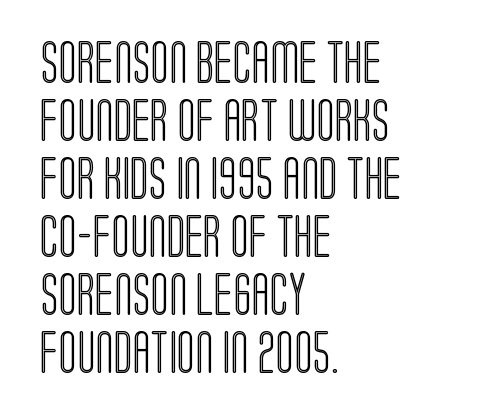
The specimen reads as upright at a glance. Characters follow at the spacing the type designer built in. Rule under the text: the space is simply empty. Left-aligned paragraph, ragged on the right. Interline gaps are of average width in this sample. Here the designer chose a conventional face with non-uniform glyph widths.
